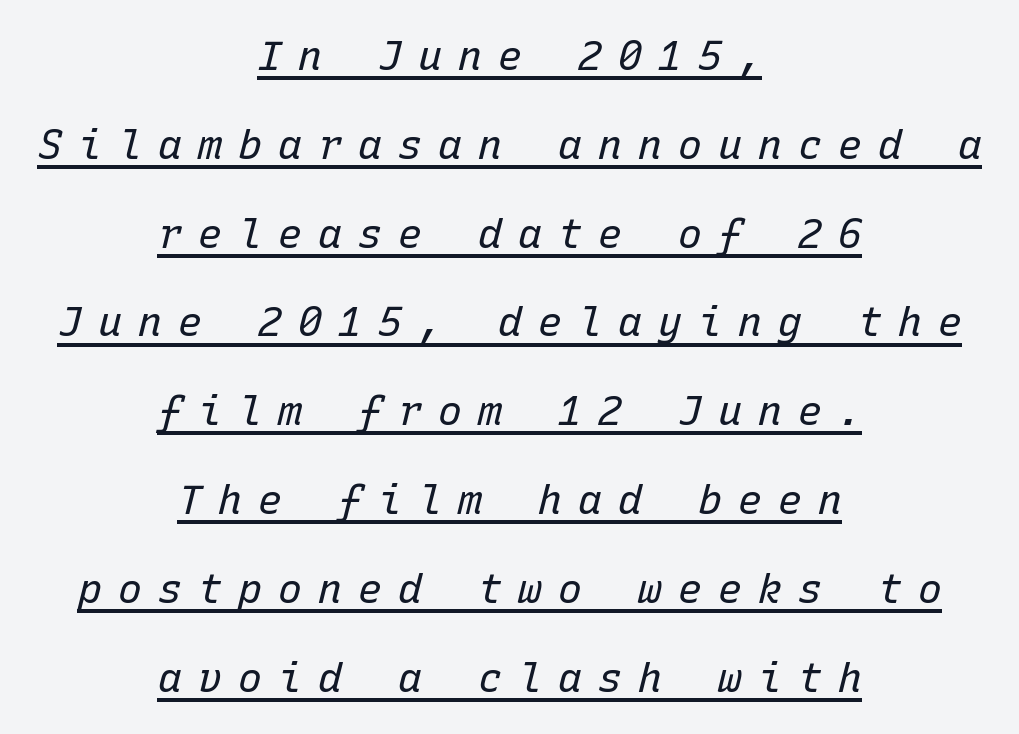
Q: Is the text bold? A: No.
Q: Is the text italic (slanted)? A: Yes, it leans right by about 15 degrees.
Q: Is the text underlined? A: Yes.
Q: How is the paragraph aligned? A: Centered.
Q: Is the spacing between letters normal or unusually wide? A: Unusually wide.
Q: Is the spacing between lines tight, normal or loose? A: Loose.
Q: Width (condensed, normal, or wide)? A: Normal.
Q: Stroke contrast? A: Low.
Q: x-height? A: Medium.
Q: Monospaced? A: Yes.
